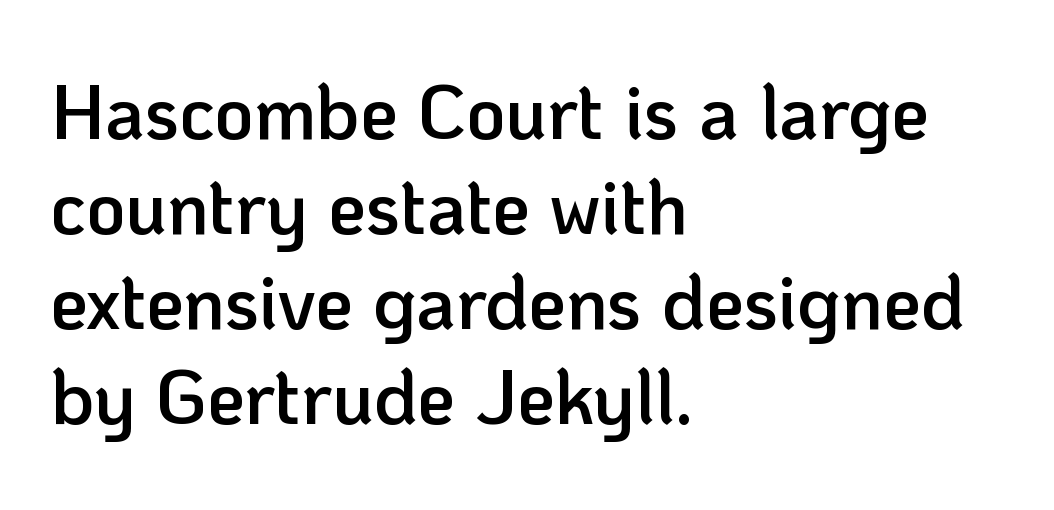
The rendering uses natural spacing where letterforms have individual widths. The lines sit at an ordinary, default distance from one another. The letters sit at their default tracking, neither squeezed nor spread. Which margin do the lines hug? The left one — the right edge is uneven.
